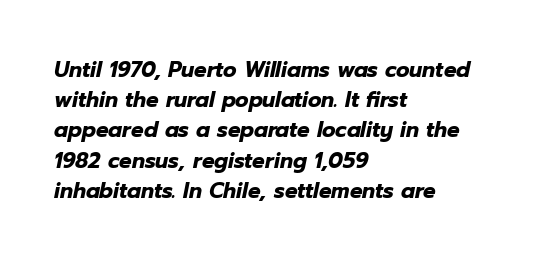
Q: Is the text bold? A: Yes.
Q: Is the text italic (slanted)? A: Yes, it leans right by about 12 degrees.
Q: Is the text underlined? A: No.
Q: How is the paragraph aligned? A: Left-aligned.
Q: Is the spacing between letters normal or unusually wide? A: Normal.
Q: Is the spacing between lines tight, normal or loose? A: Normal.
